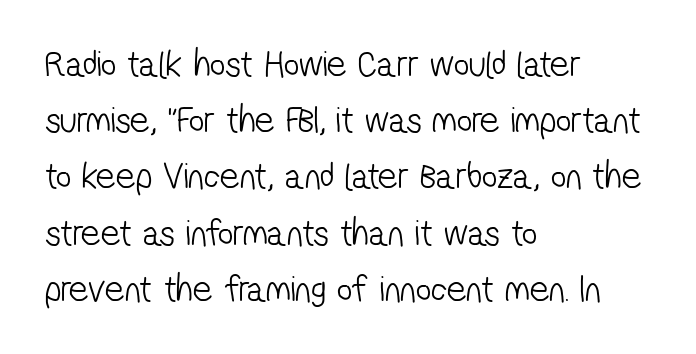
Q: Is the text bold? A: No.
Q: Is the typeface a serif or a sans-serif typeface? A: Sans-serif.
Q: Is the text underlined? A: No.
Q: How is the paragraph aligned? A: Left-aligned.
Q: Is the spacing between letters normal or unusually wide? A: Normal.
Q: Is the spacing between lines tight, normal or loose? A: Normal.
Q: Width (condensed, normal, or wide)? A: Condensed.
Q: Stroke contrast? A: Low.
Q: x-height? A: Medium.
Q: Monospaced? A: No.
